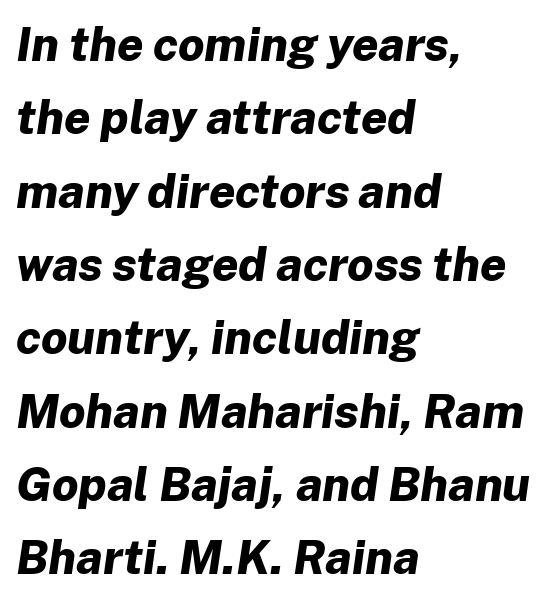
Is this a fixed-width face? No — the glyphs have proportional, varying widths. An italicized treatment has been applied to the whole sample. The glyphs are unaccompanied by any horizontal stroke below them. In CSS terms this would be text-align: left. Nobody touched the tracking dial on this one. Does the weight exceed regular? Yes, all the way to bold.
